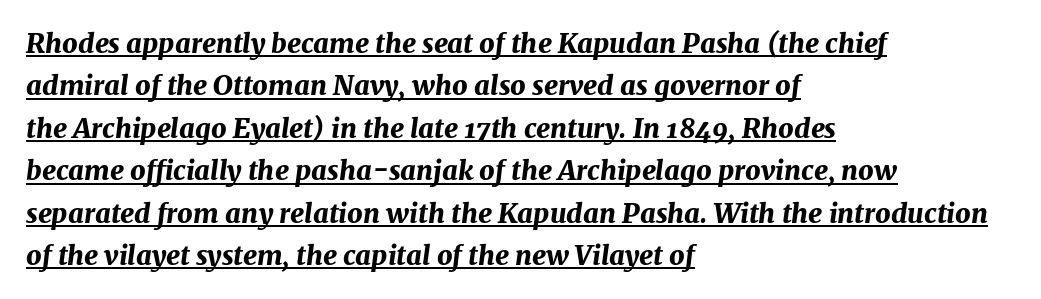
As a designer I'd log this as weight 700, bold. These lines sit exactly where default settings would place them. Designer's note — italics engaged. The rendering keeps characters at their native spacing.
